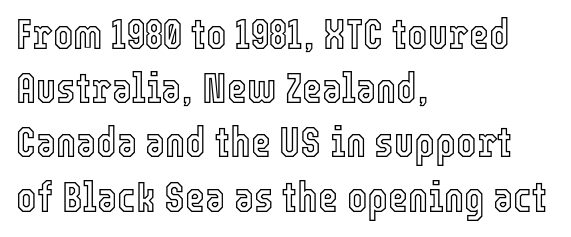
Q: Is the text italic (slanted)? A: No, it is upright.
Q: Is the text underlined? A: No.
Q: How is the paragraph aligned? A: Left-aligned.
Q: Is the spacing between letters normal or unusually wide? A: Normal.
Q: Is the spacing between lines tight, normal or loose? A: Normal.
Q: Width (condensed, normal, or wide)? A: Condensed.
Q: x-height? A: Medium.
Q: Monospaced? A: No.
